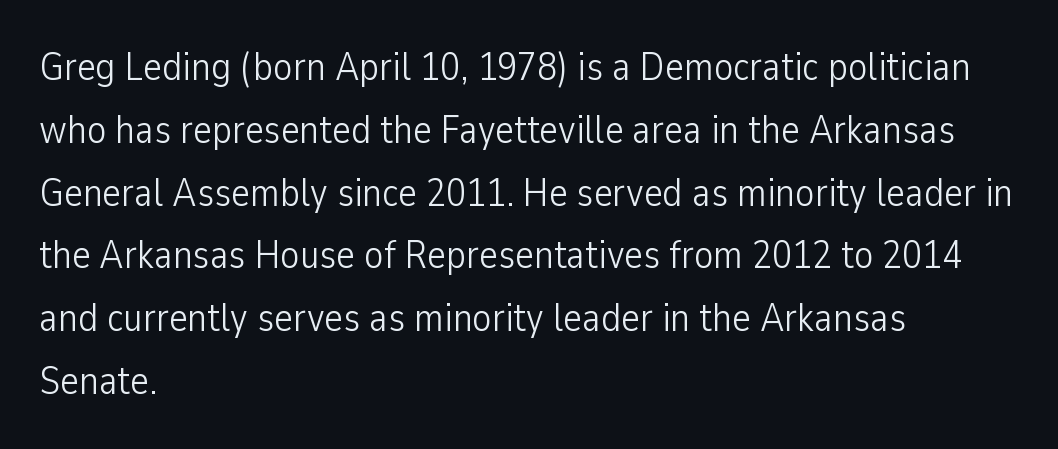
The image shows 40 px light, condensed sans-serif type, upright; set left-aligned, normal line spacing (1.57x), normal letter spacing, not underlined; low stroke contrast and a medium x-height.
